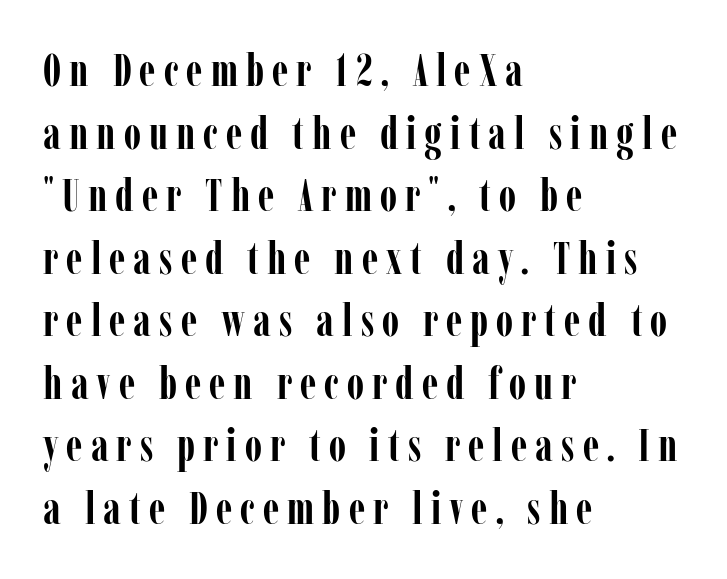
Here the designer chose a conventional face with non-uniform glyph widths. Regarding leading, the lines here are spaced in the standard way. How heavy is the stroke? Heavy — this is a bold. Type without underlining. The paragraph shown leans on its left margin. Little horizontal feet cap the strokes, marking this as serif type.
